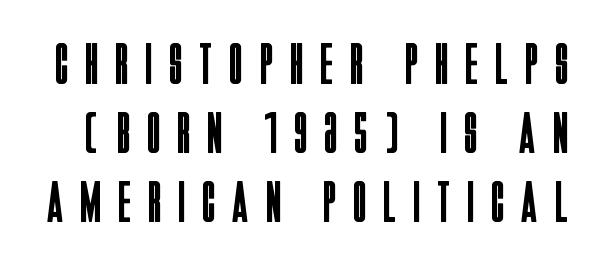
Q: Is the text bold? A: No.
Q: Is the text italic (slanted)? A: No, it is upright.
Q: Is the typeface a serif or a sans-serif typeface? A: Sans-serif.
Q: Is the text underlined? A: No.
Q: Is the spacing between letters normal or unusually wide? A: Unusually wide.
Q: Width (condensed, normal, or wide)? A: Condensed.
Q: Stroke contrast? A: Low.
Q: x-height? A: Large.
Q: Monospaced? A: No.
